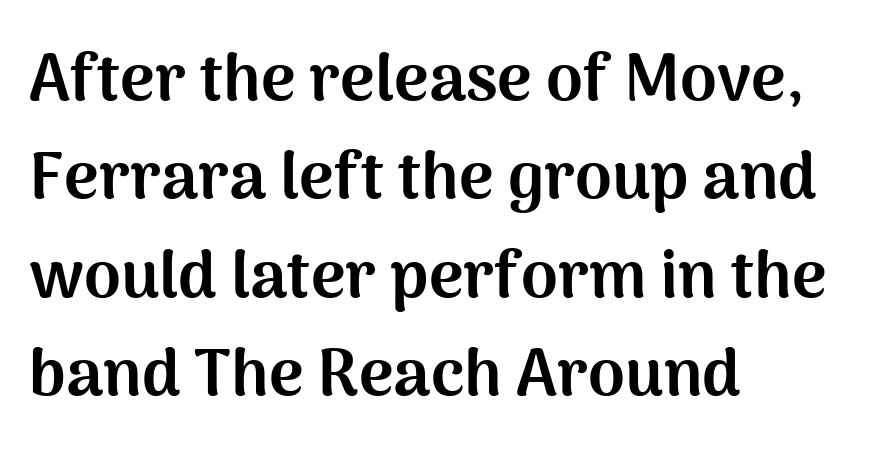
{"serif": "no", "italic": "no", "bold": "yes", "weight": "bold", "width": "normal", "stroke_contrast": "medium", "x_height": "medium", "monospaced": "no", "underline": "no", "align": "left", "line_spacing": "normal", "line_spacing_ratio": 1.49, "letter_spacing": "normal", "letter_spacing_em": 0.0, "glyph_px": 66}
